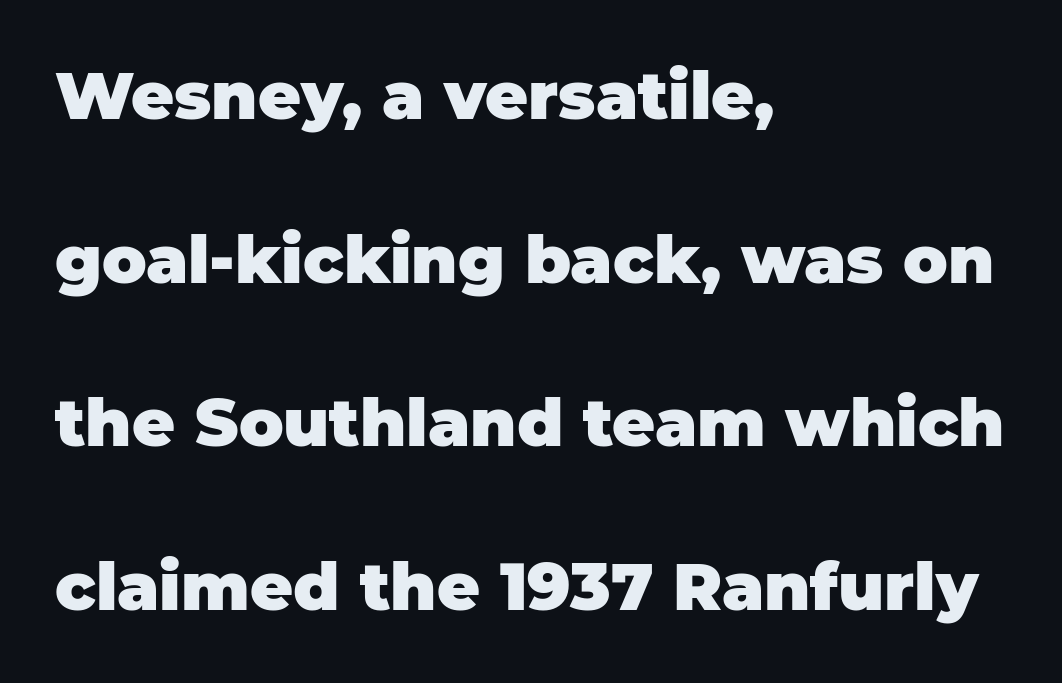
Q: Is the text bold? A: Yes.
Q: Is the text italic (slanted)? A: No, it is upright.
Q: Is the typeface a serif or a sans-serif typeface? A: Sans-serif.
Q: Is the text underlined? A: No.
Q: How is the paragraph aligned? A: Left-aligned.
Q: Is the spacing between letters normal or unusually wide? A: Normal.
Q: Is the spacing between lines tight, normal or loose? A: Loose.
Q: Width (condensed, normal, or wide)? A: Normal.
Q: Stroke contrast? A: Low.
Q: x-height? A: Large.
Q: Monospaced? A: No.
